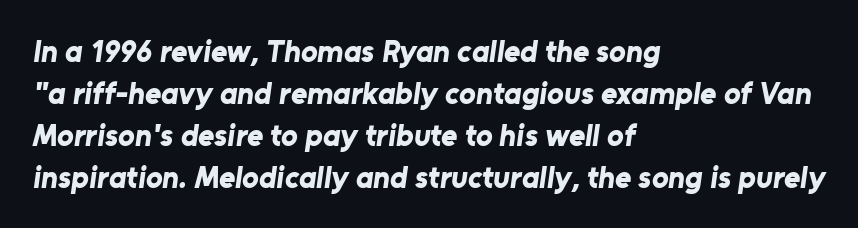
Classification — sans serif. The letters sit at their default tracking, neither squeezed nor spread. How heavy is the stroke? Heavy — this is a bold. Line starts are locked; line ends wander. No word sits above an underline. The passage shown stacks its lines at a standard gap.
